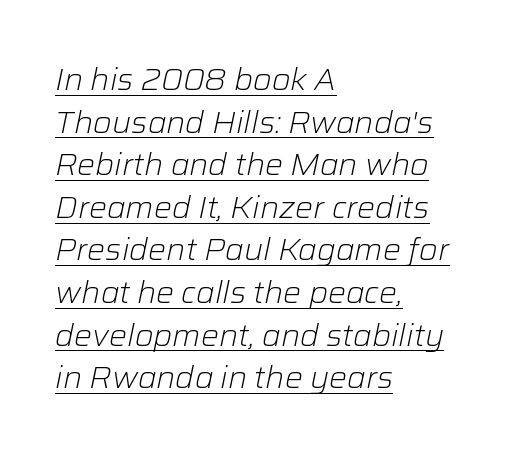
The image shows 30 px light type, italic (leaning right); set left-aligned, normal line spacing (1.42x), normal letter spacing, underlined; low stroke contrast and a medium x-height.
